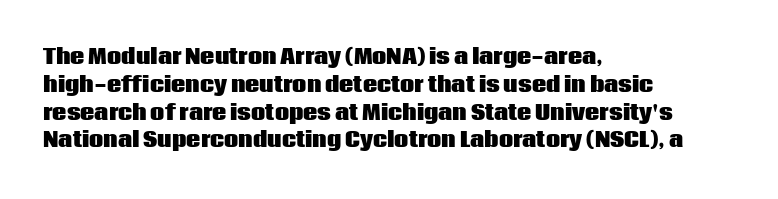
{"italic": "no", "bold": "yes", "underline": "no", "align": "left", "line_spacing": "normal", "line_spacing_ratio": 1.39, "letter_spacing": "normal", "letter_spacing_em": 0.0, "glyph_px": 20}
